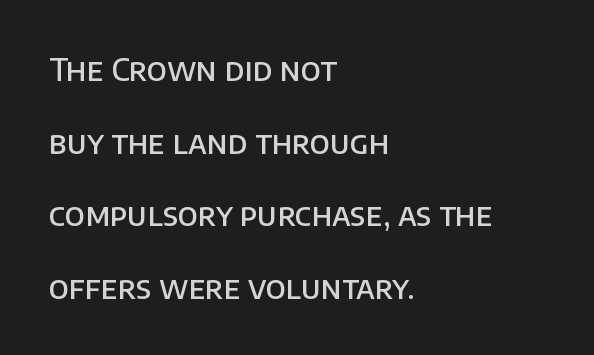
{"serif": "no", "italic": "no", "bold": "semi", "weight": "semibold", "width": "normal", "stroke_contrast": "low", "x_height": "large", "monospaced": "no", "underline": "no", "align": "left", "line_spacing": "loose", "line_spacing_ratio": 2.34, "letter_spacing": "normal", "letter_spacing_em": 0.0, "glyph_px": 31}
